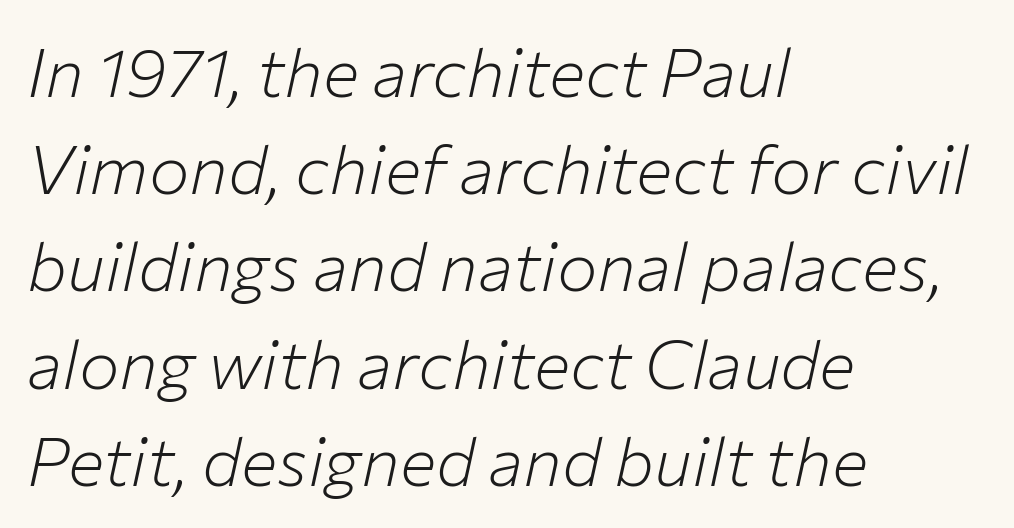
Q: Is the text bold? A: No.
Q: Is the text italic (slanted)? A: Yes, it leans right by about 12 degrees.
Q: Is the text underlined? A: No.
Q: How is the paragraph aligned? A: Left-aligned.
Q: Is the spacing between letters normal or unusually wide? A: Normal.
Q: Is the spacing between lines tight, normal or loose? A: Normal.
Q: Width (condensed, normal, or wide)? A: Normal.
Q: Stroke contrast? A: Low.
Q: x-height? A: Medium.
Q: Monospaced? A: No.
